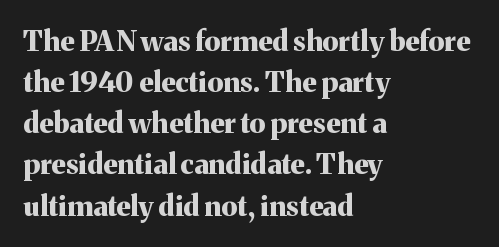
{"serif": "yes", "italic": "no", "bold": "yes", "weight": "bold", "width": "normal", "stroke_contrast": "medium", "x_height": "medium", "monospaced": "no", "underline": "no", "align": "left", "line_spacing": "normal", "line_spacing_ratio": 1.47, "letter_spacing": "normal", "letter_spacing_em": 0.0, "glyph_px": 28}
